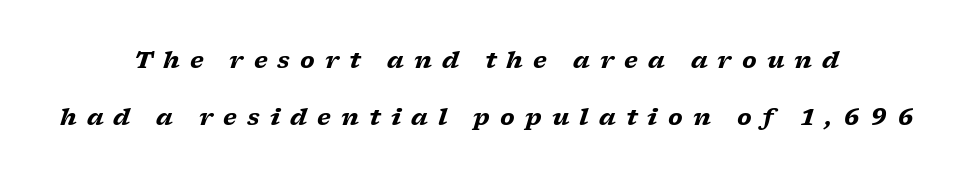
The image shows 23 px bold type, italic (leaning right); set centered, loose line spacing (2.49x), unusually wide letter spacing (+0.44 em), not underlined.
